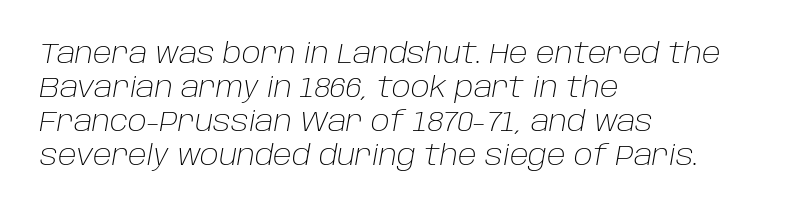
The image shows 28 px light type, italic (leaning right); set left-aligned, line spacing 1.21x, normal letter spacing, not underlined; low stroke contrast and a large x-height.
